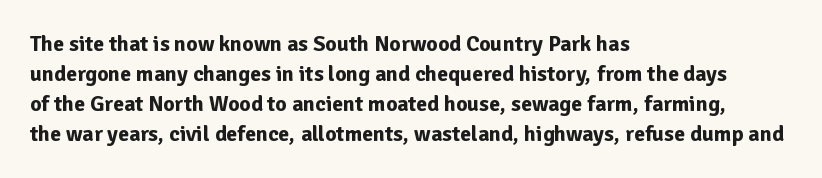
{"italic": "no", "bold": "yes", "underline": "no", "align": "left", "line_spacing": "normal", "line_spacing_ratio": 1.36, "letter_spacing": "normal", "letter_spacing_em": 0.0, "glyph_px": 22}
